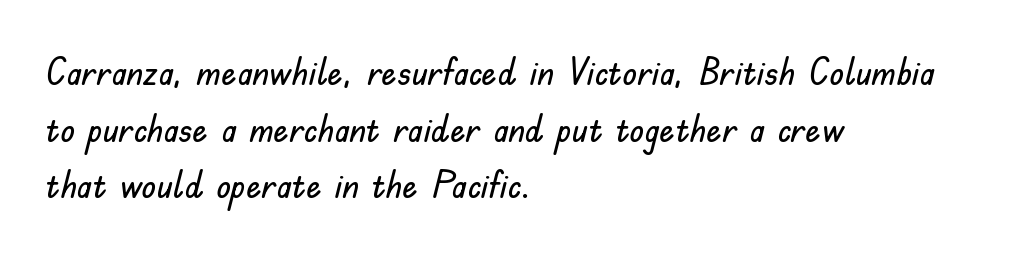
Think of a printed novel: that variable character pitch is what you see here. This rendering leaves character spacing at its baseline value. A typesetter would label this face a sans. The space directly below the letters is spotless. Leading: standard.
